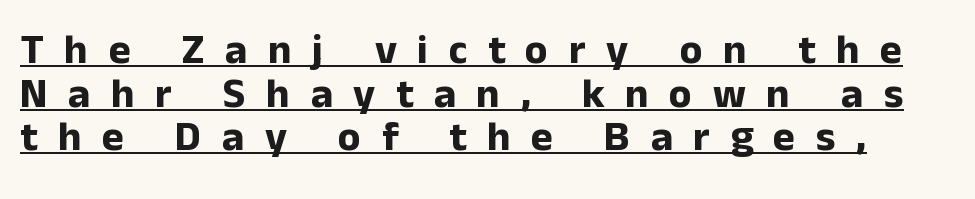
Each line of the rendering has a horizontal stroke beneath the glyphs. In terms of posture, this sample is upright. Display-style spreading of the glyphs; the letterfit is very open. How would I describe the line gaps? Narrow and economical. Examine the stroke ends and you'll find no serifs. How heavy is the stroke? Heavy — this is a bold.
